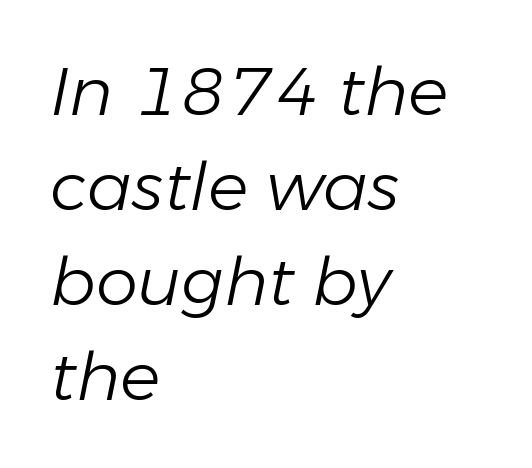
Q: Is the text bold? A: No.
Q: Is the text italic (slanted)? A: Yes, it leans right by about 11 degrees.
Q: Is the text underlined? A: No.
Q: How is the paragraph aligned? A: Left-aligned.
Q: Is the spacing between letters normal or unusually wide? A: Normal.
Q: Is the spacing between lines tight, normal or loose? A: Normal.
Q: Width (condensed, normal, or wide)? A: Normal.
Q: Stroke contrast? A: Low.
Q: x-height? A: Medium.
Q: Monospaced? A: No.
